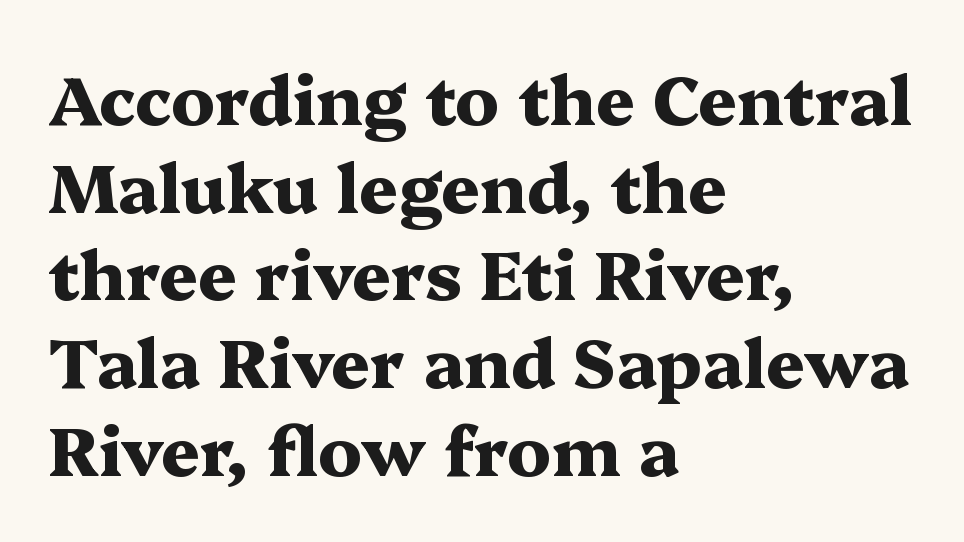
{"serif": "yes", "italic": "no", "bold": "yes", "weight": "heavy", "width": "wide", "stroke_contrast": "medium", "x_height": "medium", "monospaced": "no", "underline": "no", "align": "left", "line_spacing": "normal", "line_spacing_ratio": 1.29, "letter_spacing": "normal", "letter_spacing_em": 0.0, "glyph_px": 68}
